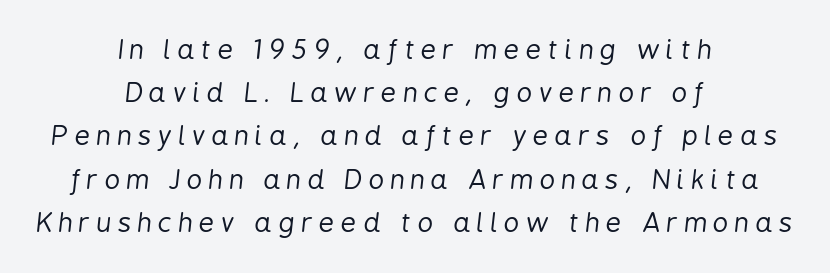
When letters slant like this, we call the style italic. Centered paragraph, ragged on both sides. Short note: letters widely spaced. The letters look calm and open, with moderate or lighter stems. What's the leading like? Ordinary, nothing unusual.
